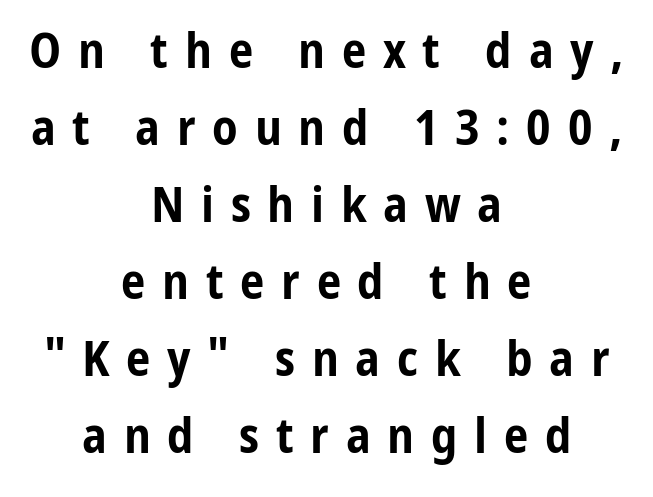
Q: Is the text bold? A: Yes.
Q: Is the text italic (slanted)? A: No, it is upright.
Q: Is the typeface a serif or a sans-serif typeface? A: Sans-serif.
Q: Is the text underlined? A: No.
Q: How is the paragraph aligned? A: Centered.
Q: Is the spacing between letters normal or unusually wide? A: Unusually wide.
Q: Is the spacing between lines tight, normal or loose? A: Normal.
Q: Width (condensed, normal, or wide)? A: Condensed.
Q: Stroke contrast? A: Low.
Q: x-height? A: Medium.
Q: Monospaced? A: No.
